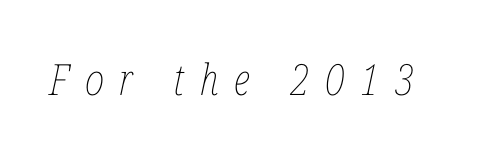
{"italic": "yes", "lean": "right", "slant_degrees": 12, "bold": "no", "weight": "thin", "width": "condensed", "stroke_contrast": "low", "x_height": "medium", "monospaced": "no", "underline": "no", "letter_spacing": "wide", "letter_spacing_em": 0.36, "glyph_px": 43}
